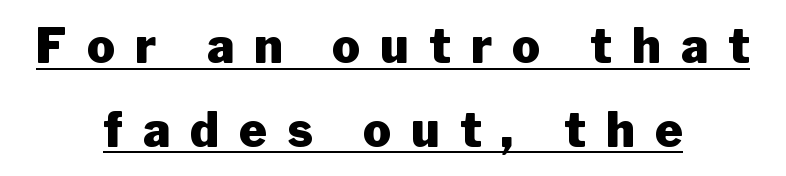
Q: Is the text bold? A: Yes.
Q: Is the text italic (slanted)? A: No, it is upright.
Q: Is the typeface a serif or a sans-serif typeface? A: Sans-serif.
Q: Is the text underlined? A: Yes.
Q: How is the paragraph aligned? A: Centered.
Q: Is the spacing between letters normal or unusually wide? A: Unusually wide.
Q: Width (condensed, normal, or wide)? A: Normal.
Q: Stroke contrast? A: Low.
Q: x-height? A: Medium.
Q: Monospaced? A: No.
